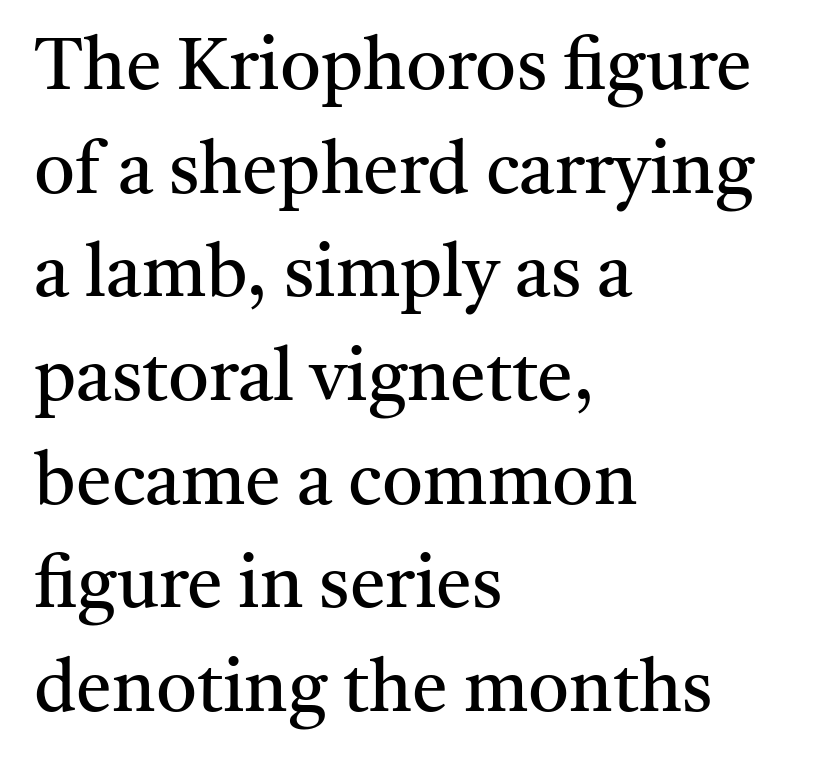
Notice how the passage keeps a crisp vertical edge on the left only. Short note: letters normally spaced. Heft: none added — not bold. Small tapered or slab feet sit at the stroke ends, so this counts as serif.
